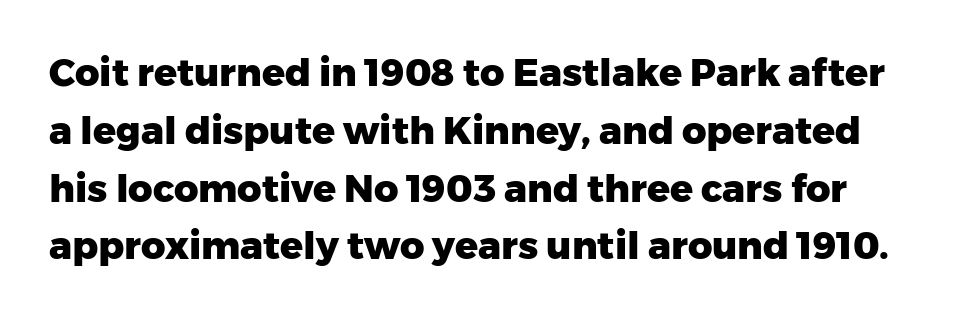
{"serif": "no", "italic": "no", "bold": "yes", "weight": "heavy", "width": "normal", "stroke_contrast": "low", "x_height": "medium", "monospaced": "no", "underline": "no", "line_spacing": "normal", "line_spacing_ratio": 1.52, "letter_spacing": "normal", "letter_spacing_em": 0.0, "glyph_px": 38}
